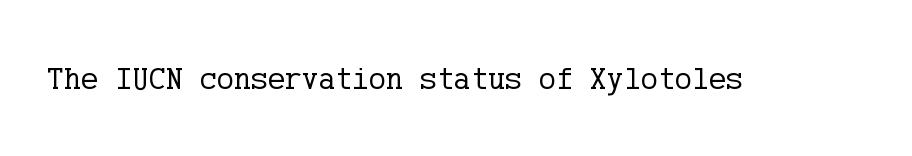
Students, note that the glyphs here touch the page at normal intervals. Compared with a typical body face, this is equally light or lighter still. The glyphs in this specimen are seriffed. A clean baseline with only descenders dipping below it. In terms of posture, this sample is upright.
